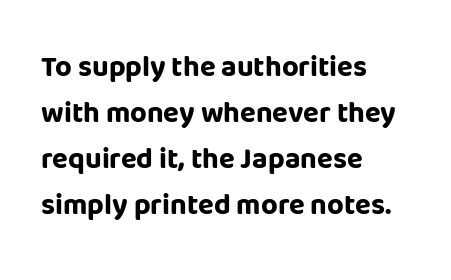
The image shows 29 px bold sans-serif type, upright; set left-aligned, normal line spacing (1.59x), normal letter spacing, not underlined; low stroke contrast and a large x-height.
